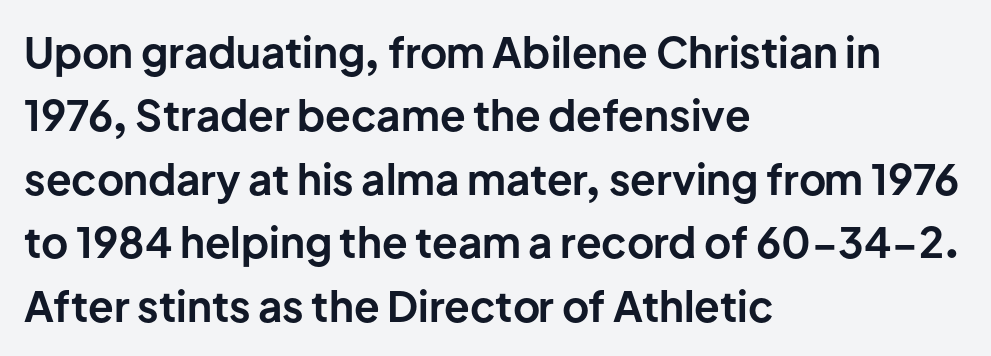
{"serif": "no", "italic": "no", "bold": "yes", "weight": "bold", "width": "normal", "stroke_contrast": "low", "x_height": "medium", "monospaced": "no", "underline": "no", "align": "left", "line_spacing": "normal", "line_spacing_ratio": 1.51, "letter_spacing": "normal", "letter_spacing_em": 0.0, "glyph_px": 42}
